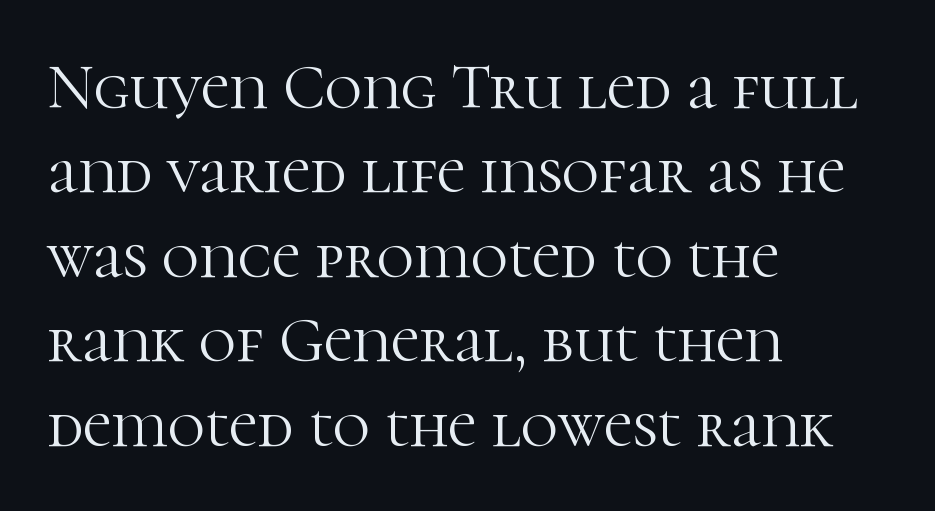
Q: Is the text bold? A: No.
Q: Is the text italic (slanted)? A: No, it is upright.
Q: Is the typeface a serif or a sans-serif typeface? A: Serif.
Q: Is the text underlined? A: No.
Q: How is the paragraph aligned? A: Left-aligned.
Q: Is the spacing between letters normal or unusually wide? A: Normal.
Q: Is the spacing between lines tight, normal or loose? A: Normal.
Q: Width (condensed, normal, or wide)? A: Normal.
Q: Stroke contrast? A: High.
Q: x-height? A: Medium.
Q: Monospaced? A: No.
